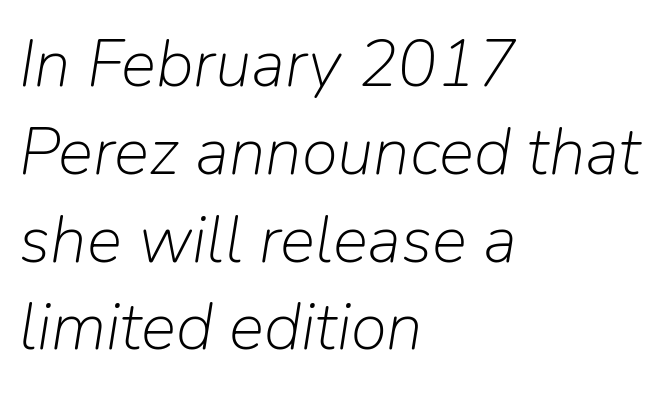
The image shows 66 px light type, italic (leaning right); set left-aligned, normal line spacing (1.33x), normal letter spacing, not underlined; low stroke contrast and a medium x-height.
